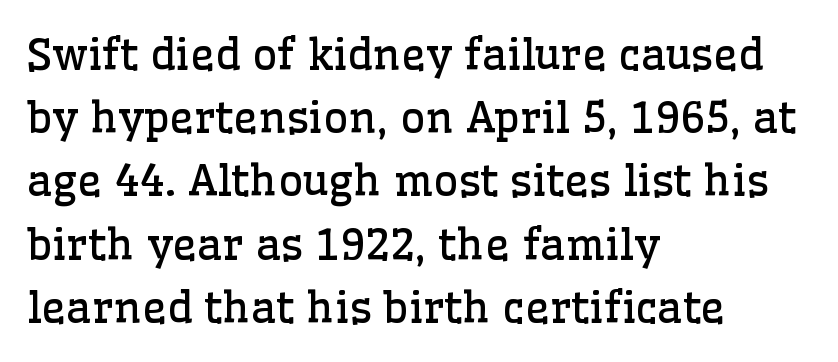
{"serif": "yes", "italic": "no", "bold": "no", "weight": "regular", "width": "normal", "stroke_contrast": "low", "x_height": "medium", "monospaced": "no", "underline": "no", "align": "left", "line_spacing": "normal", "line_spacing_ratio": 1.47, "letter_spacing": "normal", "letter_spacing_em": 0.0, "glyph_px": 43}
